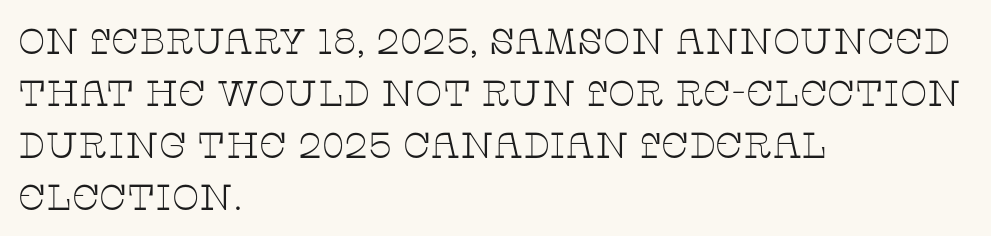
The image shows 36 px thin, wide serif type, upright; set left-aligned, normal line spacing (1.44x), normal letter spacing, not underlined; low stroke contrast and a large x-height.
